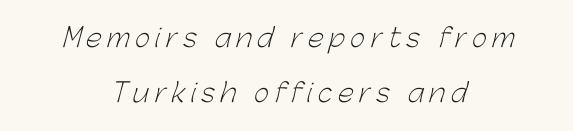
Summary of weight: not heavy and not bold. Loose tracking; the words dissolve into strings of separated letters. This sample trades compactness for vertical openness between lines. Nobody drew a line under any word here. Teacher's note: observe the equal gaps on both sides — that is centered alignment.
